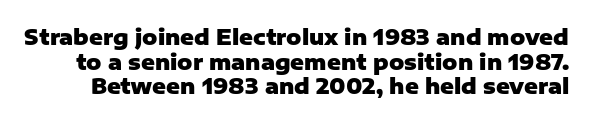
The image shows 21 px bold type, upright; set line spacing 1.17x, normal letter spacing, not underlined.
